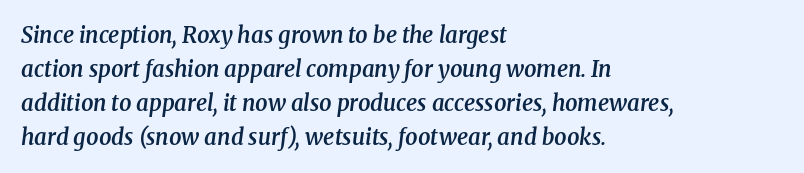
Summary of vertical rhythm: regular, with standard interline spacing. The face used here is rendered with its standard letterfit. Slant detected: the letters are inclined. Horizontally, the lines are justified to the leading edge only.
